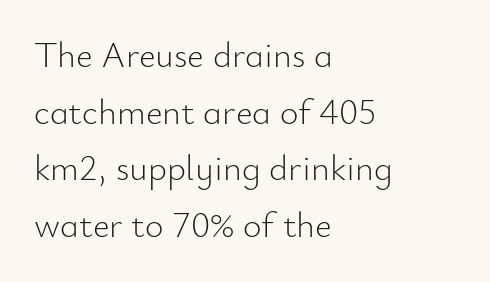
The image shows 36 px light sans-serif type, upright; set left-aligned, normal line spacing (1.57x), normal letter spacing, not underlined; low stroke contrast and a small x-height.
